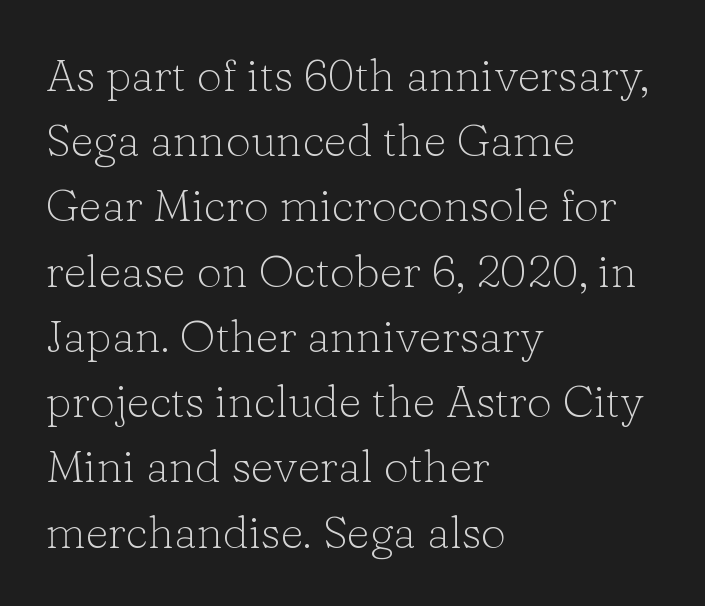
The image shows 45 px light serif type, upright; set left-aligned, normal line spacing (1.45x), normal letter spacing, not underlined; low stroke contrast and a medium x-height.
